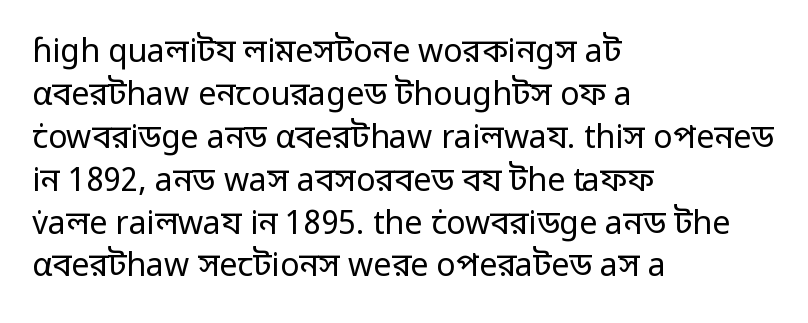
Are there feet on the stems? There aren't — it's a sans. How would I describe the line gaps? Plain and ordinary. This sample uses an upright cut, with every glyph sitting square on the baseline. Does extra space separate the letters? No, they use regular spacing. This sample has the flowing, uneven cadence of proportional lettering.
